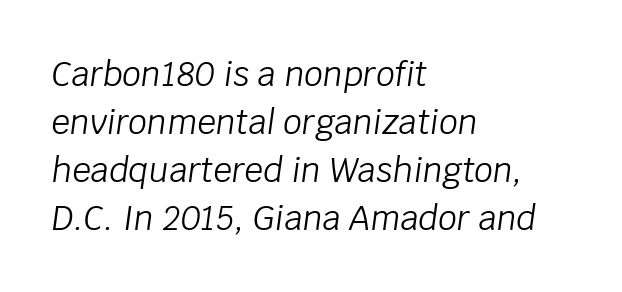
The image shows 33 px light type, italic (leaning right); set left-aligned, normal line spacing (1.45x), normal letter spacing, not underlined; low stroke contrast and a large x-height.
